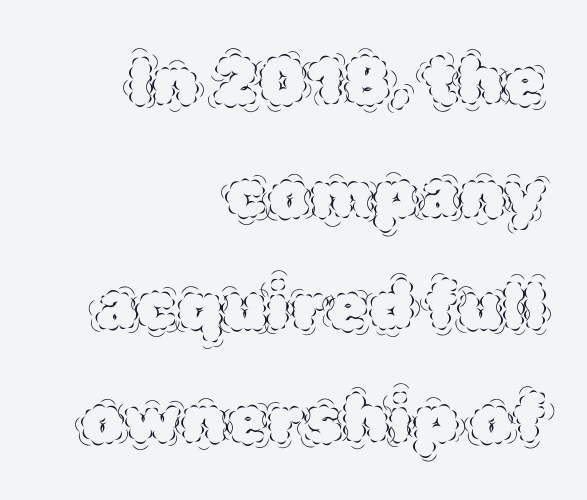
Think of a printed novel: that variable character pitch is what you see here. This reads as an unemphasized weight, regular at the heaviest. This rendering features lettering with no underline. There is no visible air inserted between adjacent glyphs. The type sits square on the baseline with zero lean.
